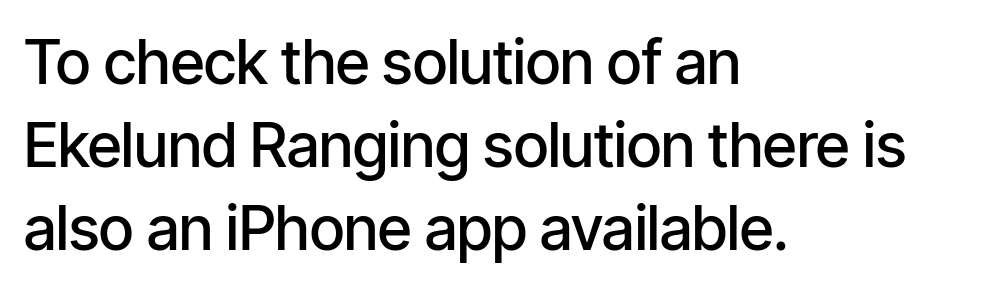
Q: Is the text bold? A: Semi-bold.
Q: Is the text italic (slanted)? A: No, it is upright.
Q: Is the typeface a serif or a sans-serif typeface? A: Sans-serif.
Q: Is the text underlined? A: No.
Q: How is the paragraph aligned? A: Left-aligned.
Q: Is the spacing between letters normal or unusually wide? A: Normal.
Q: Is the spacing between lines tight, normal or loose? A: Normal.
Q: Width (condensed, normal, or wide)? A: Condensed.
Q: Stroke contrast? A: Low.
Q: x-height? A: Medium.
Q: Monospaced? A: No.
